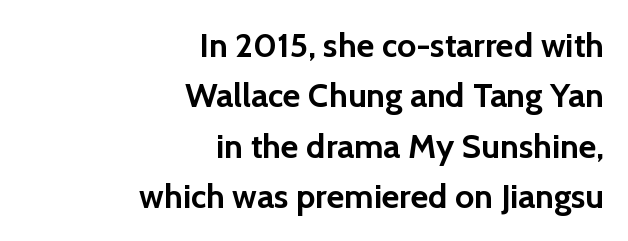
{"serif": "no", "italic": "no", "bold": "yes", "weight": "semibold", "width": "normal", "x_height": "medium", "monospaced": "no", "underline": "no", "align": "right", "line_spacing": "normal", "line_spacing_ratio": 1.48, "letter_spacing": "normal", "letter_spacing_em": 0.0, "glyph_px": 34}
